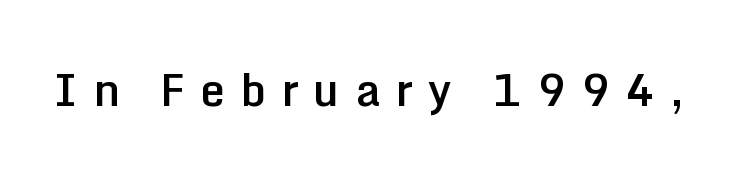
{"serif": "no", "italic": "no", "bold": "semi", "weight": "semibold", "width": "normal", "stroke_contrast": "low", "x_height": "medium", "monospaced": "no", "underline": "no", "letter_spacing": "wide", "letter_spacing_em": 0.34, "glyph_px": 44}
